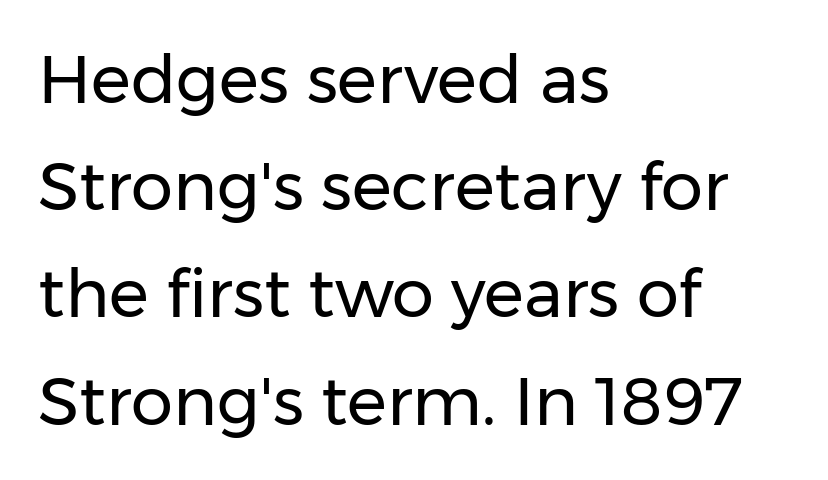
The image shows 67 px regular-weight sans-serif type, upright; set left-aligned, normal line spacing (1.6x), normal letter spacing, not underlined; low stroke contrast and a medium x-height.
